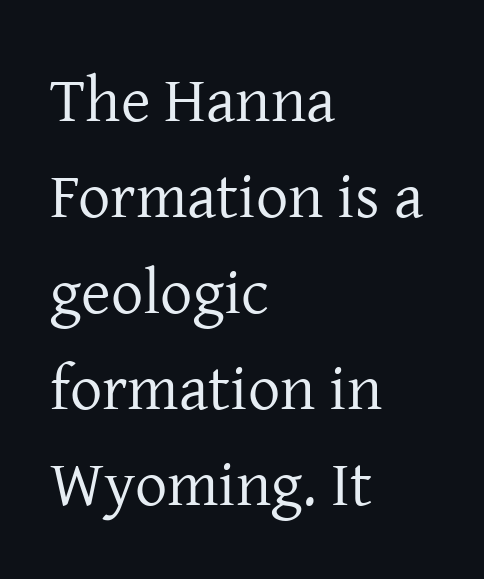
The face used here is proportionally spaced, like ordinary book or web type. Which margin do the lines hug? The left one — the right edge is uneven. Reading down the column, the eye jumps a familiar distance to each next line. Unmarked baselines from the first word to the last.
